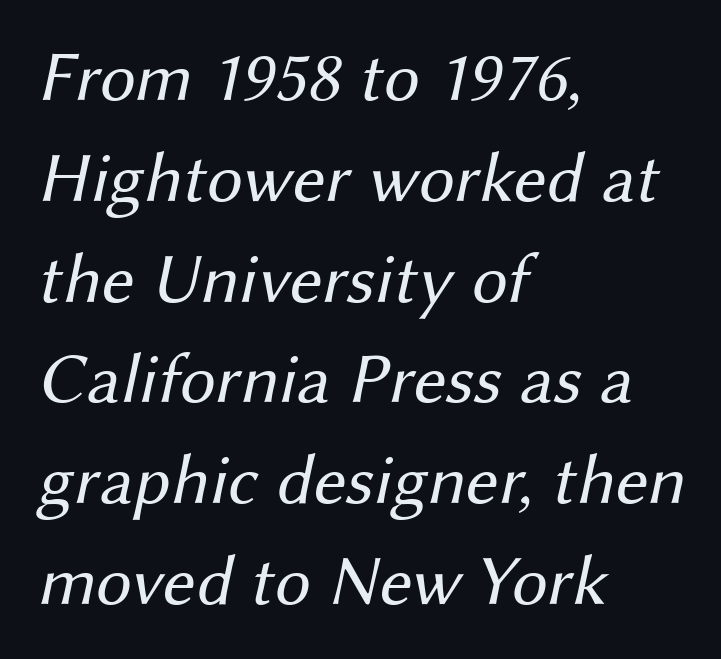
Q: Is the text bold? A: No.
Q: Is the typeface a serif or a sans-serif typeface? A: Sans-serif.
Q: Is the text underlined? A: No.
Q: How is the paragraph aligned? A: Left-aligned.
Q: Is the spacing between letters normal or unusually wide? A: Normal.
Q: Is the spacing between lines tight, normal or loose? A: Normal.
Q: Width (condensed, normal, or wide)? A: Normal.
Q: Stroke contrast? A: Medium.
Q: x-height? A: Medium.
Q: Monospaced? A: No.
